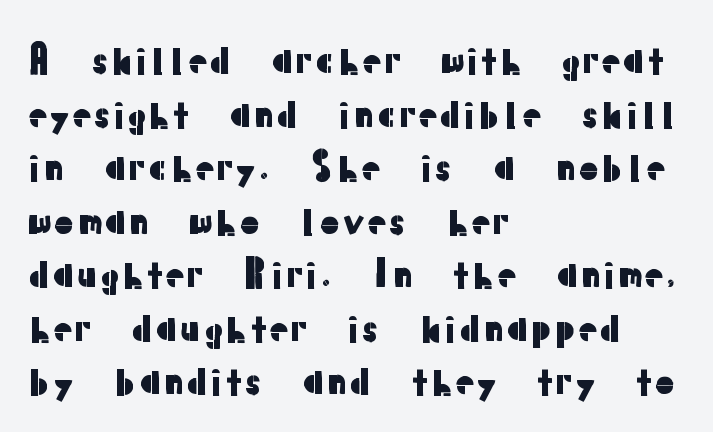
A typesetter would call this proportional, since set widths differ per character. No word sits above an underline. Evenly set lines give the paragraph a standard silhouette. In CSS terms this would be text-align: left. Does the type have serifs? No, each stem ends abruptly.
